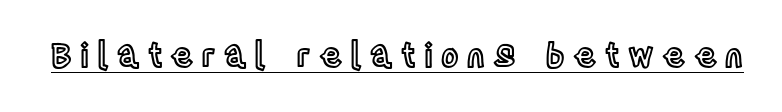
Is this a fixed-width face? No — the glyphs have proportional, varying widths. Between one letter and the next there's a generous, obvious gap. A rule runs beneath these lines of type. Quick note: not italic, upright.
